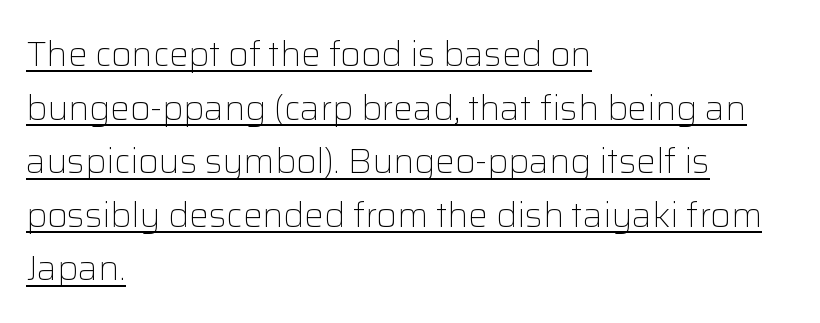
Every row of glyphs begins at an identical x-position on the left. A rule runs beneath these lines of type. The designer left line spacing at the default. A typesetter would label this face a sans. The face looks like a standard text weight, possibly lighter. Observe the ordinary spacing: letters are neighbours, not strangers.
